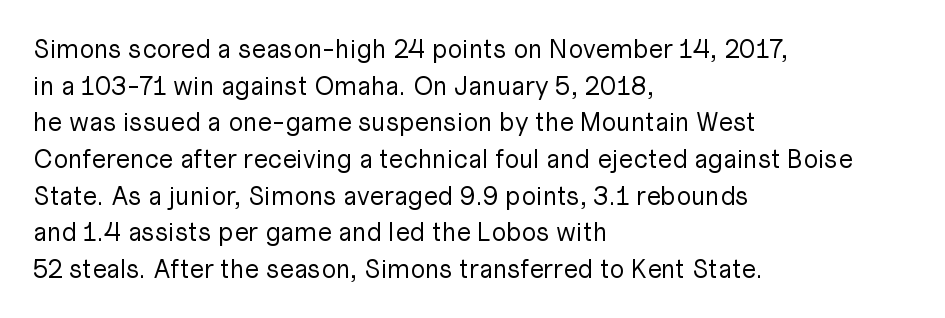
In CSS terms this would be text-align: left. The words here are not underlined. The font is comparable to plain body text, perhaps lighter. Every character sits straight up, as roman type does. The vertical gap from one line to the next is medium. Compared with typical body copy, the letter spacing here is the same.
